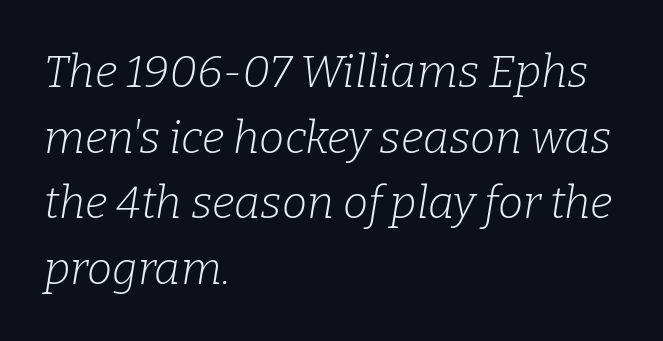
{"serif": "yes", "italic": "yes", "lean": "right", "slant_degrees": 9, "bold": "no", "weight": "light", "width": "normal", "stroke_contrast": "low", "x_height": "medium", "monospaced": "no", "underline": "no", "align": "left", "line_spacing": "normal", "line_spacing_ratio": 1.46, "letter_spacing": "normal", "letter_spacing_em": 0.0, "glyph_px": 45}
